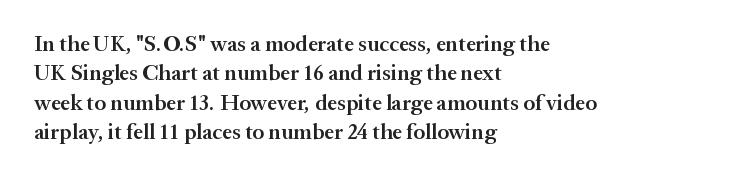
Q: Is the text bold? A: Semi-bold.
Q: Is the text italic (slanted)? A: No, it is upright.
Q: Is the text underlined? A: No.
Q: How is the paragraph aligned? A: Left-aligned.
Q: Is the spacing between letters normal or unusually wide? A: Normal.
Q: Is the spacing between lines tight, normal or loose? A: Normal.
